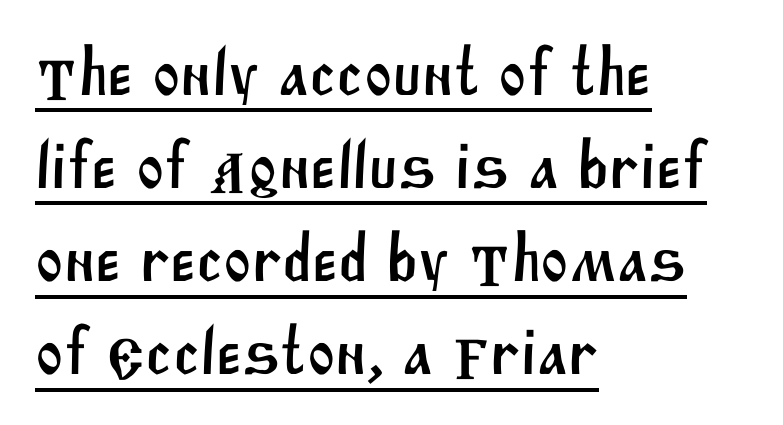
The image shows 67 px sans-serif type; set left-aligned, normal line spacing (1.39x), normal letter spacing, underlined; medium stroke contrast and a large x-height.
